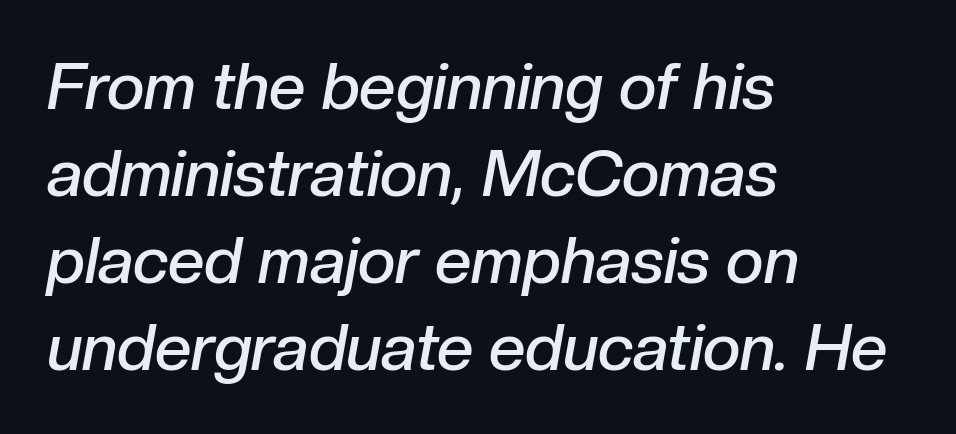
Q: Is the text bold? A: Semi-bold.
Q: Is the text italic (slanted)? A: Yes, it leans right by about 10 degrees.
Q: Is the text underlined? A: No.
Q: How is the paragraph aligned? A: Left-aligned.
Q: Is the spacing between letters normal or unusually wide? A: Normal.
Q: Is the spacing between lines tight, normal or loose? A: Normal.
Q: Width (condensed, normal, or wide)? A: Normal.
Q: Stroke contrast? A: Low.
Q: x-height? A: Medium.
Q: Monospaced? A: No.
